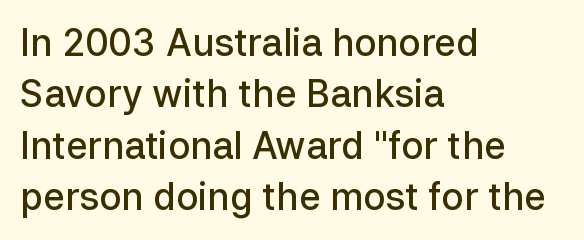
Q: Is the text bold? A: Semi-bold.
Q: Is the text italic (slanted)? A: No, it is upright.
Q: Is the typeface a serif or a sans-serif typeface? A: Sans-serif.
Q: Is the text underlined? A: No.
Q: How is the paragraph aligned? A: Left-aligned.
Q: Is the spacing between letters normal or unusually wide? A: Normal.
Q: Is the spacing between lines tight, normal or loose? A: Normal.
Q: Width (condensed, normal, or wide)? A: Normal.
Q: Stroke contrast? A: Low.
Q: x-height? A: Medium.
Q: Monospaced? A: No.
